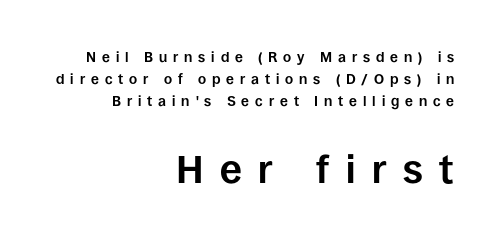
The image shows 39 px bold sans-serif type, upright; set right-aligned, normal line spacing (1.58x), unusually wide letter spacing (+0.42 em), not underlined; the second (bottom) block is 2.79x larger; low stroke contrast and a large x-height.
